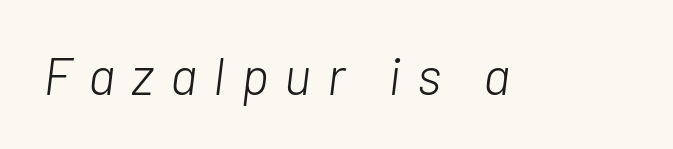
The image shows 52 px light type, italic (leaning right); set unusually wide letter spacing (+0.31 em), not underlined; low stroke contrast and a medium x-height.
